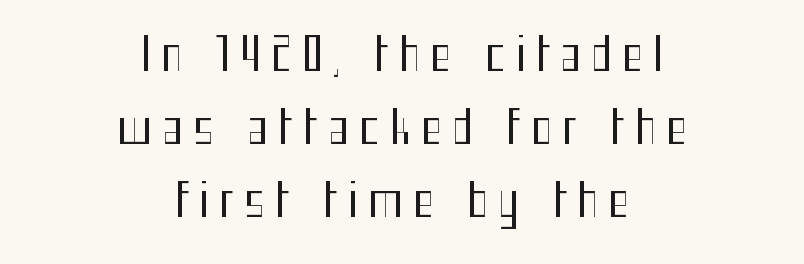
The image shows 45 px regular-weight, condensed sans-serif type, upright; set centered, normal line spacing (1.62x), unusually wide letter spacing (+0.22 em), not underlined; medium stroke contrast and a medium x-height.
